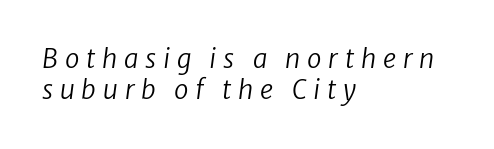
The image shows 26 px text type, italic (leaning right); set left-aligned, line spacing 1.19x, unusually wide letter spacing (+0.26 em), not underlined.
